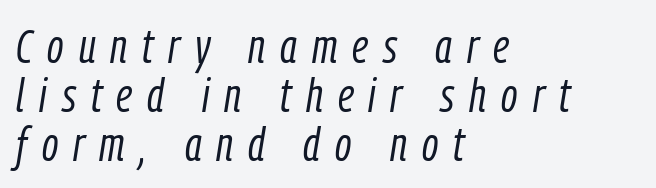
Q: Is the text bold? A: No.
Q: Is the text italic (slanted)? A: Yes, it leans right by about 9 degrees.
Q: Is the text underlined? A: No.
Q: How is the paragraph aligned? A: Left-aligned.
Q: Is the spacing between letters normal or unusually wide? A: Unusually wide.
Q: Is the spacing between lines tight, normal or loose? A: Tight.
Q: Width (condensed, normal, or wide)? A: Condensed.
Q: Stroke contrast? A: Low.
Q: x-height? A: Medium.
Q: Monospaced? A: No.
